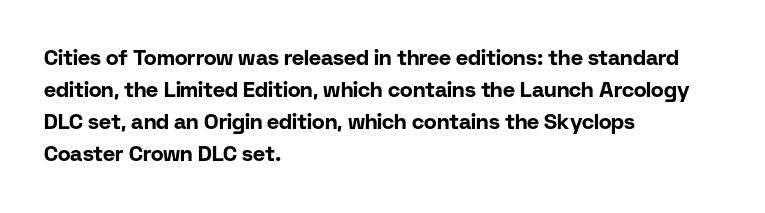
The type sits square on the baseline with zero lean. Summary of weight: heavy, a full bold. Interline gaps are of average width in this sample. The type is set solid horizontally, with unmodified tracking. Underline: absent.
